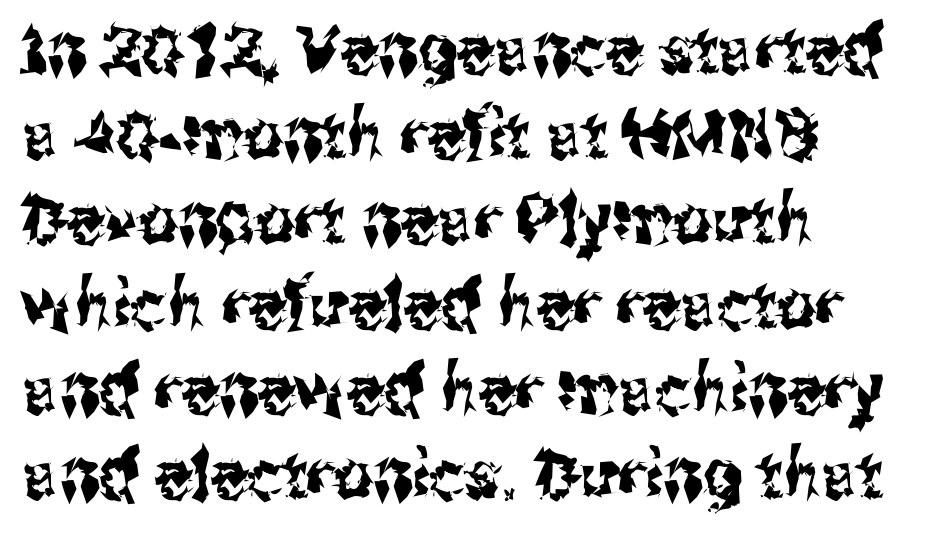
{"serif": "no", "italic": "no", "width": "condensed", "stroke_contrast": "medium", "x_height": "medium", "monospaced": "no", "underline": "no", "align": "left", "line_spacing": "normal", "line_spacing_ratio": 1.25, "letter_spacing": "normal", "letter_spacing_em": 0.0, "glyph_px": 68}
